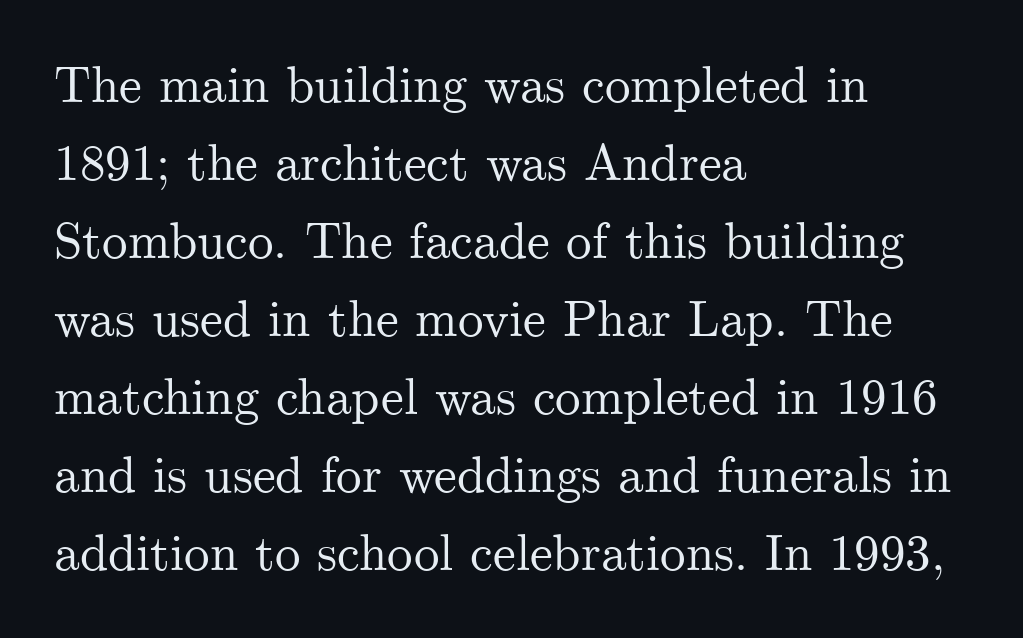
The image shows 51 px serif type, upright; set left-aligned, normal line spacing (1.53x), normal letter spacing, not underlined; medium stroke contrast and a small x-height.
